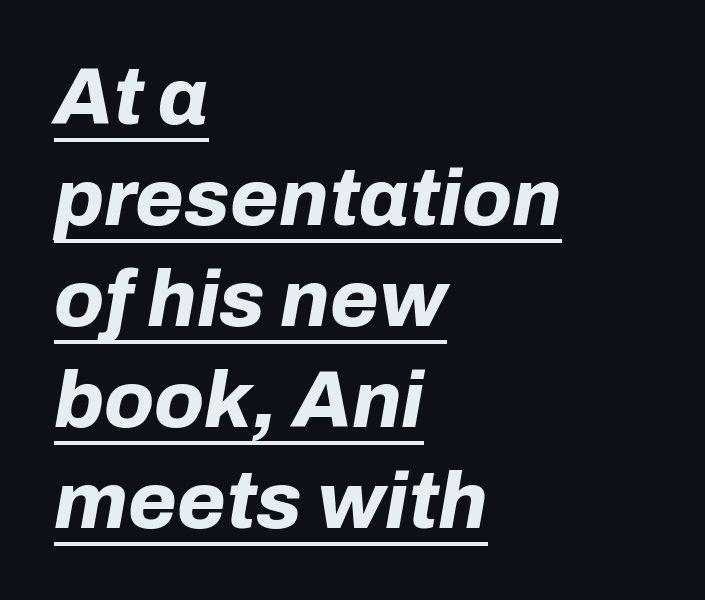
Each line of the rendering has a horizontal stroke beneath the glyphs. The passage shown leans; its letterforms are oblique. Visually the block forms a straight wall on the left and a jagged coastline on the right. The line texture is even and compact thanks to regular tracking. Summary of vertical rhythm: regular, with standard interline spacing. The glyphs have the mass of a bold cut.
